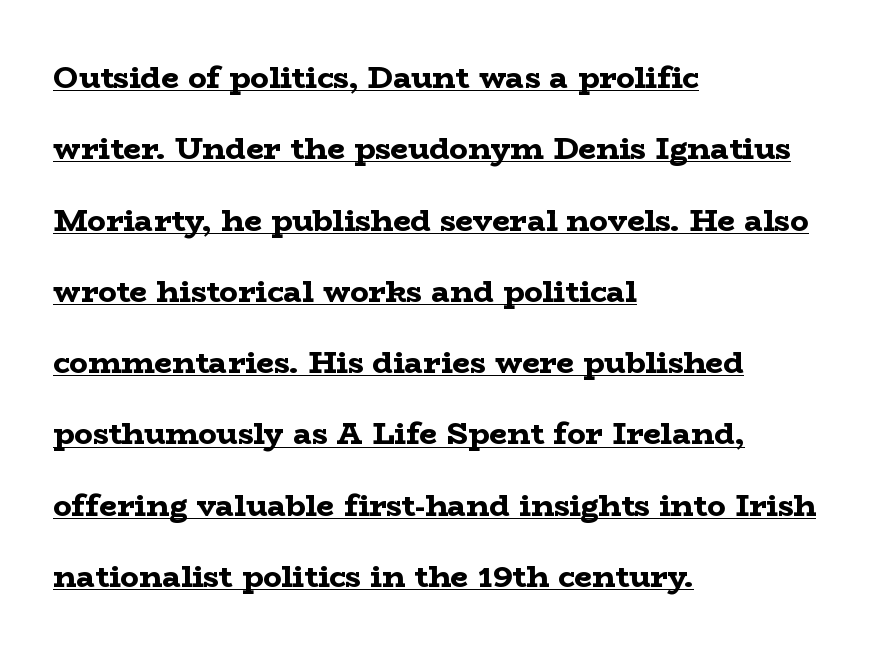
{"serif": "yes", "italic": "no", "bold": "yes", "weight": "bold", "width": "wide", "stroke_contrast": "low", "x_height": "medium", "monospaced": "no", "underline": "yes", "align": "left", "line_spacing": "loose", "line_spacing_ratio": 2.3, "letter_spacing": "normal", "letter_spacing_em": 0.0, "glyph_px": 31}
